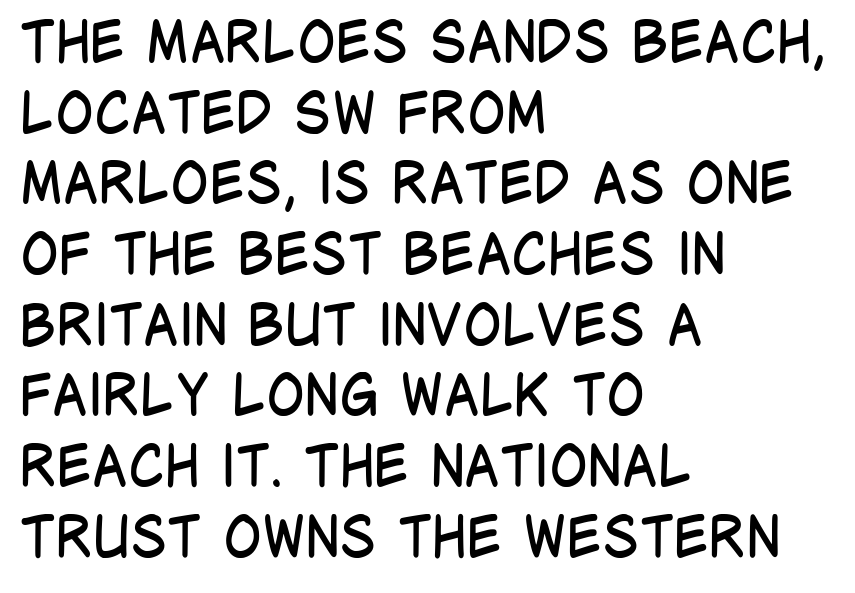
{"serif": "no", "italic": "no", "bold": "no", "weight": "regular", "width": "condensed", "stroke_contrast": "low", "x_height": "large", "monospaced": "no", "underline": "no", "align": "left", "line_spacing_ratio": 1.24, "letter_spacing": "normal", "letter_spacing_em": 0.0, "glyph_px": 57}
